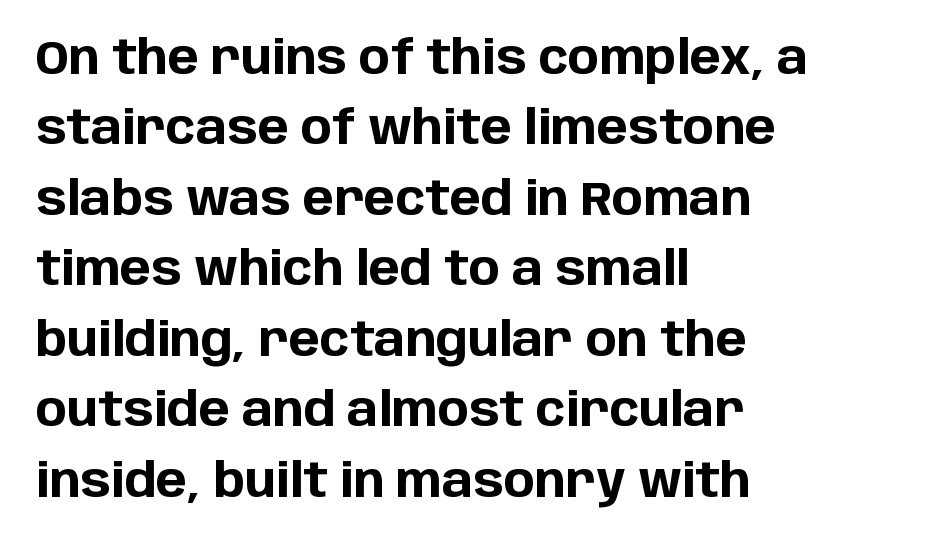
{"serif": "no", "italic": "no", "bold": "yes", "weight": "bold", "width": "normal", "stroke_contrast": "low", "x_height": "large", "monospaced": "no", "underline": "no", "align": "left", "line_spacing": "normal", "line_spacing_ratio": 1.5, "letter_spacing": "normal", "letter_spacing_em": 0.0, "glyph_px": 47}
